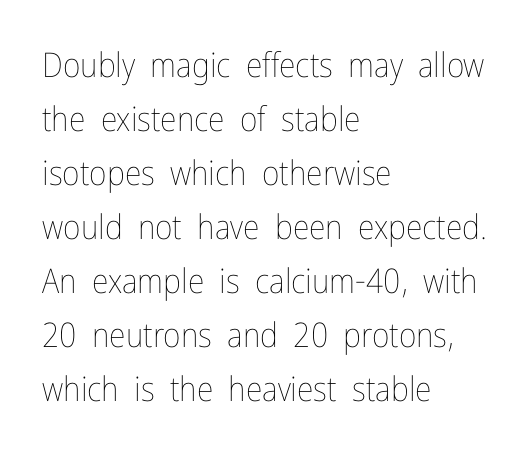
The image shows 34 px thin, condensed type, upright; set left-aligned, normal line spacing (1.59x), normal letter spacing, not underlined; low stroke contrast and a medium x-height.
